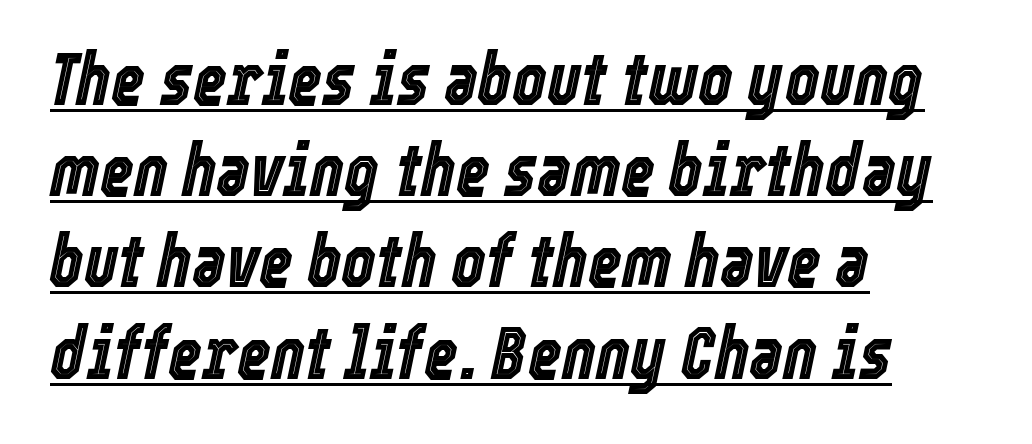
This sample has the flowing, uneven cadence of proportional lettering. The glyphs are accompanied by a horizontal stroke just below them. Is the letter spacing exaggerated? No — it looks like the ordinary default. Slant detected: the letters are inclined. The paragraph has a hard left edge and a soft right edge.
